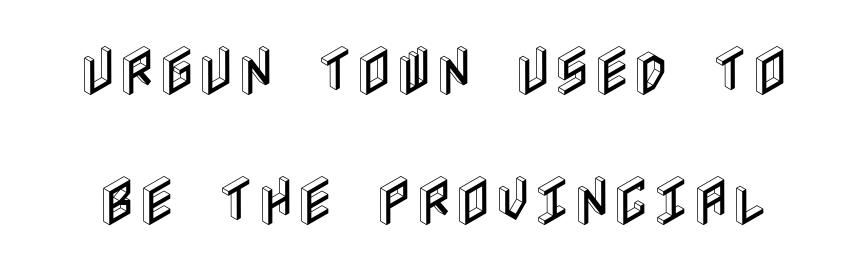
{"italic": "no", "width": "condensed", "x_height": "large", "underline": "no", "line_spacing": "loose", "line_spacing_ratio": 2.41, "letter_spacing": "normal", "letter_spacing_em": 0.0, "glyph_px": 54}
